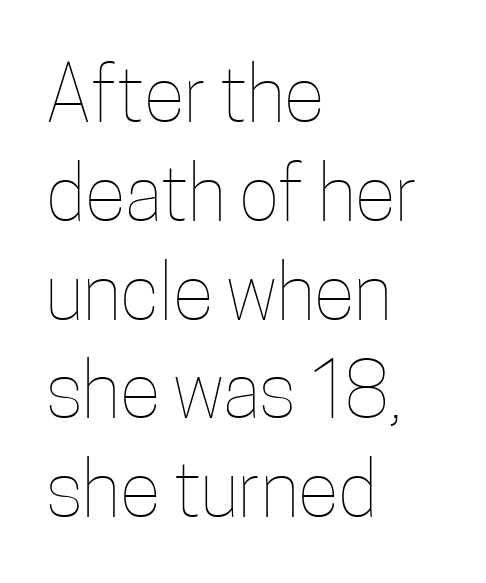
Q: Is the text bold? A: No.
Q: Is the text italic (slanted)? A: No, it is upright.
Q: Is the text underlined? A: No.
Q: How is the paragraph aligned? A: Left-aligned.
Q: Is the spacing between letters normal or unusually wide? A: Normal.
Q: Is the spacing between lines tight, normal or loose? A: Normal.
Q: Width (condensed, normal, or wide)? A: Condensed.
Q: Stroke contrast? A: Low.
Q: x-height? A: Medium.
Q: Monospaced? A: No.
